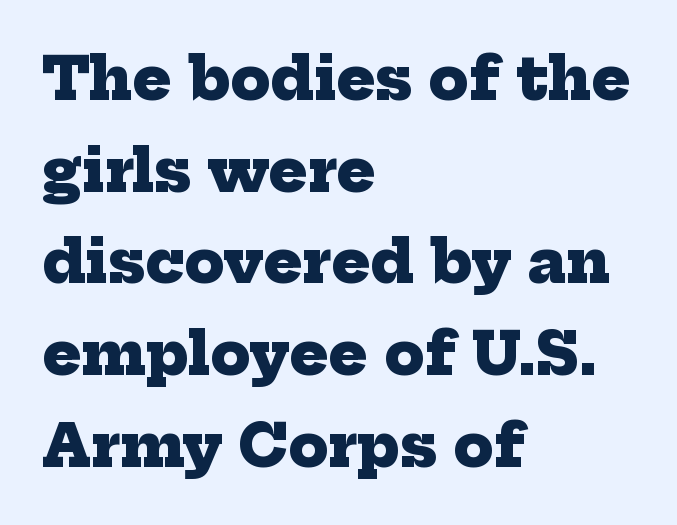
Q: Is the text bold? A: Yes.
Q: Is the typeface a serif or a sans-serif typeface? A: Serif.
Q: Is the text underlined? A: No.
Q: How is the paragraph aligned? A: Left-aligned.
Q: Is the spacing between letters normal or unusually wide? A: Normal.
Q: Is the spacing between lines tight, normal or loose? A: Normal.
Q: Width (condensed, normal, or wide)? A: Normal.
Q: Stroke contrast? A: Low.
Q: x-height? A: Medium.
Q: Monospaced? A: No.
